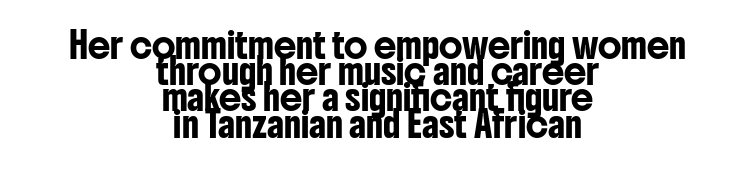
{"italic": "no", "underline": "no", "align": "center", "line_spacing": "tight", "line_spacing_ratio": 1.05, "letter_spacing": "normal", "letter_spacing_em": 0.0, "glyph_px": 25}
